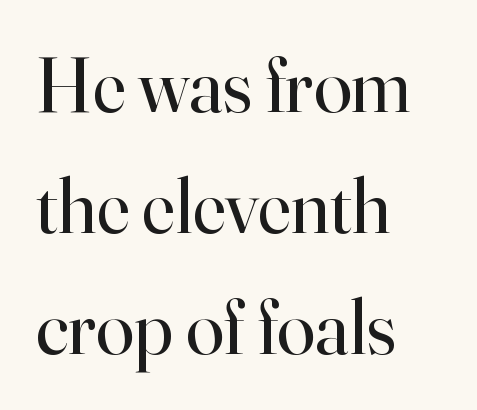
{"serif": "yes", "italic": "no", "bold": "no", "weight": "regular", "width": "normal", "stroke_contrast": "high", "x_height": "small", "monospaced": "no", "underline": "no", "align": "left", "line_spacing": "normal", "line_spacing_ratio": 1.57, "letter_spacing": "normal", "letter_spacing_em": 0.0, "glyph_px": 77}
